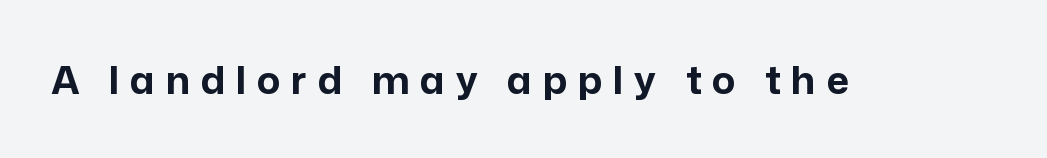
The rendering uses natural spacing where letterforms have individual widths. Is the letter spacing exaggerated? Yes — the characters are pushed far apart. You can tell from the bare stems that sans-serif type was used. Italic: no, the glyphs are upright roman.
